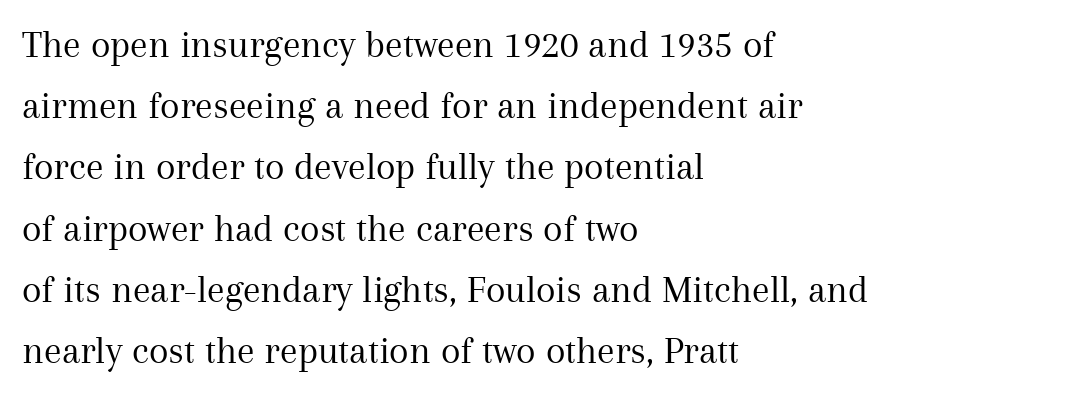
Q: Is the text bold? A: No.
Q: Is the text italic (slanted)? A: No, it is upright.
Q: Is the typeface a serif or a sans-serif typeface? A: Serif.
Q: Is the text underlined? A: No.
Q: How is the paragraph aligned? A: Left-aligned.
Q: Is the spacing between letters normal or unusually wide? A: Normal.
Q: Is the spacing between lines tight, normal or loose? A: Normal.
Q: Width (condensed, normal, or wide)? A: Normal.
Q: Stroke contrast? A: Medium.
Q: x-height? A: Medium.
Q: Monospaced? A: No.
